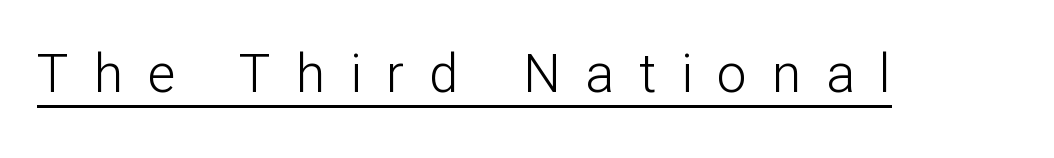
The image shows 53 px light sans-serif type, upright; set unusually wide letter spacing (+0.47 em), underlined; low stroke contrast and a medium x-height.
